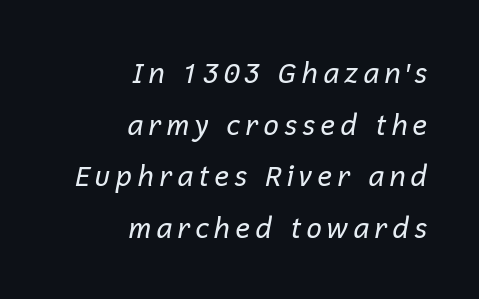
{"italic": "yes", "lean": "right", "slant_degrees": 12, "bold": "no", "weight": "regular", "width": "normal", "stroke_contrast": "low", "x_height": "medium", "monospaced": "no", "underline": "no", "align": "right", "line_spacing_ratio": 1.84, "glyph_px": 28}
